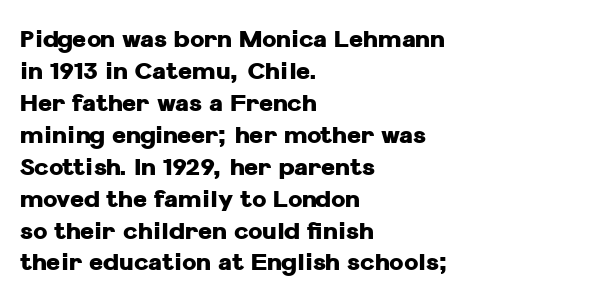
The image shows 24 px bold type, upright; set left-aligned, normal line spacing (1.33x), normal letter spacing, not underlined.
